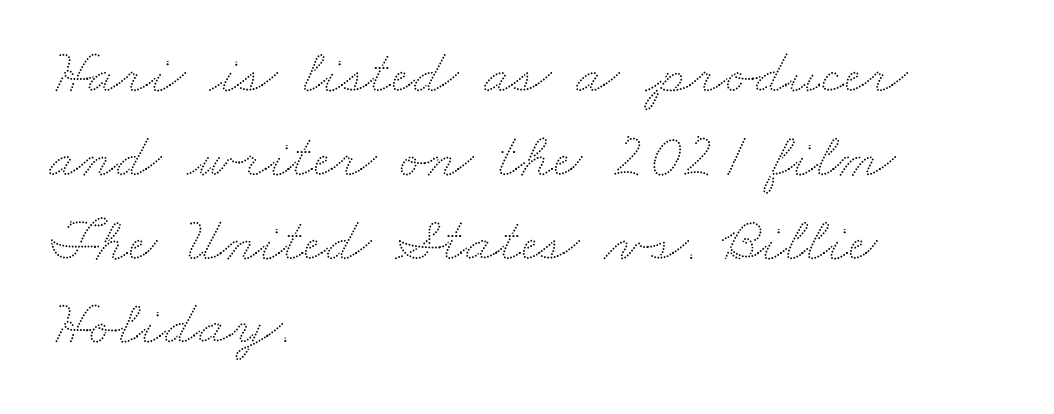
Q: Is the text underlined? A: No.
Q: How is the paragraph aligned? A: Left-aligned.
Q: Is the spacing between letters normal or unusually wide? A: Normal.
Q: Is the spacing between lines tight, normal or loose? A: Normal.
Q: Width (condensed, normal, or wide)? A: Wide.
Q: Stroke contrast? A: Low.
Q: x-height? A: Small.
Q: Monospaced? A: No.
